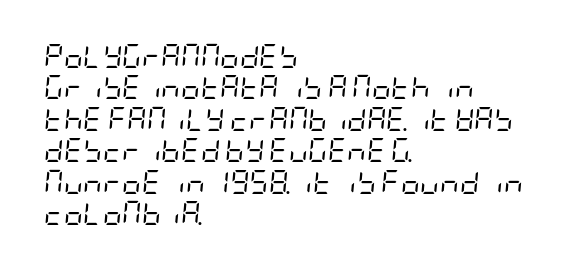
The image shows 24 px text type, italic (leaning right); set left-aligned, normal line spacing (1.31x), normal letter spacing, not underlined.
